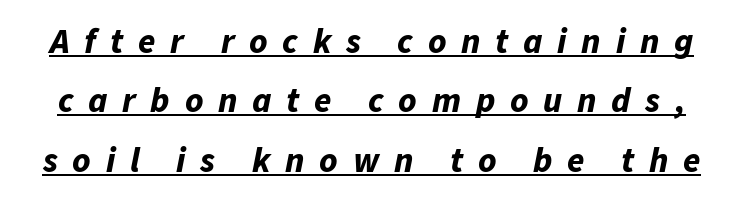
In terms of weight, the rendering is a true, heavy bold. Line spacing here is normal. Each letter keeps its own natural width here, so spacing adapts to shape. In terms of posture, this sample is oblique.
